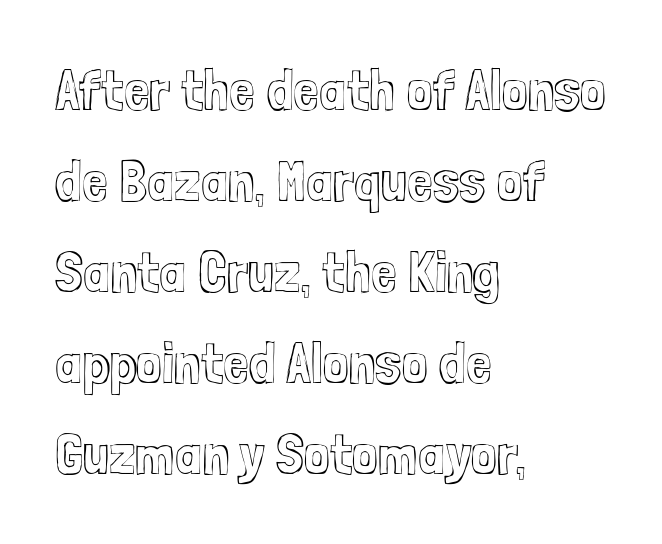
The face used here is rendered with its standard letterfit. Left-aligned paragraph, ragged on the right. Students, observe: this is what conventionally led text looks like. Nope, not italic — everything's standing straight. Is this a fixed-width face? No — the glyphs have proportional, varying widths. Each row of text sits above clean, open space.
